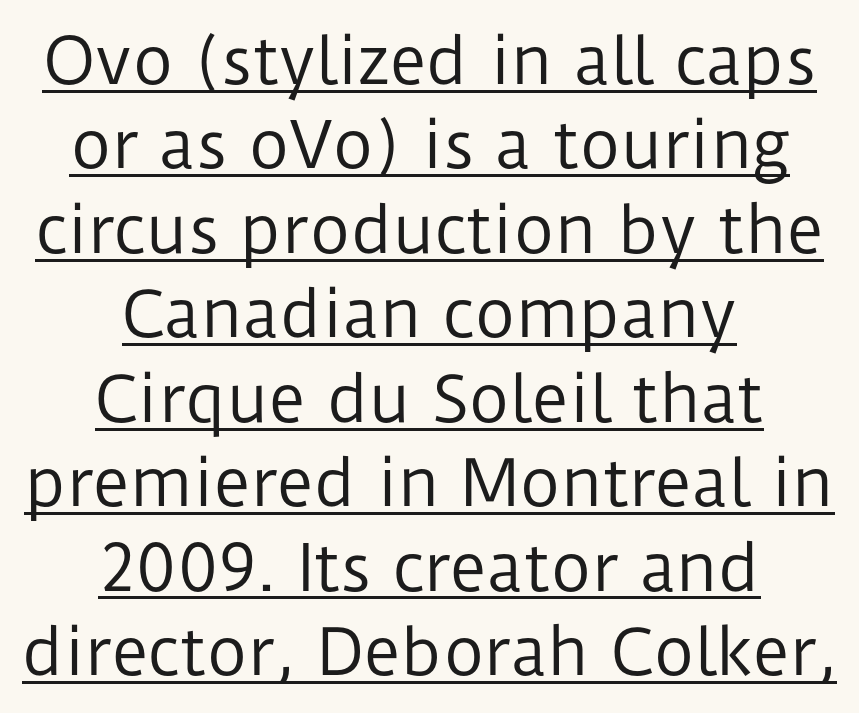
The image shows 63 px regular-weight sans-serif type, upright; set centered, normal line spacing (1.34x), normal letter spacing, underlined; low stroke contrast and a medium x-height.
